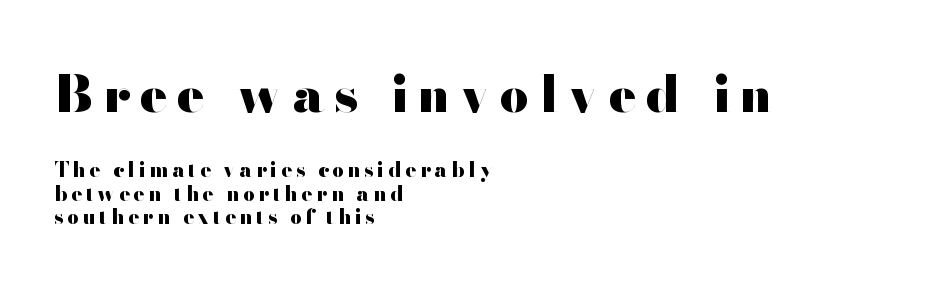
{"serif": "no", "italic": "no", "bold": "yes", "weight": "heavy", "width": "wide", "stroke_contrast": "high", "x_height": "small", "monospaced": "no", "underline": "no", "align": "left", "line_spacing_ratio": 1.17, "larger_block": "first", "size_ratio": 2.55, "glyph_px": 51}
